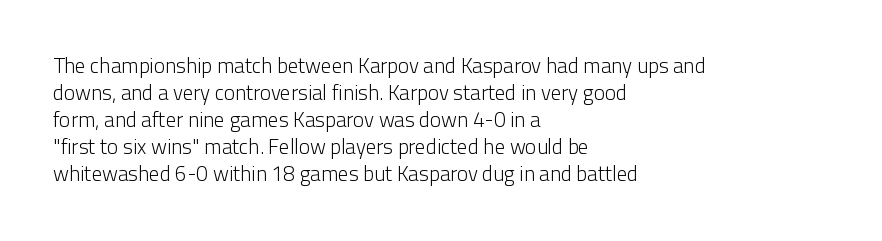
The image shows 21 px text type, upright; set left-aligned, normal line spacing (1.29x), normal letter spacing, not underlined.
